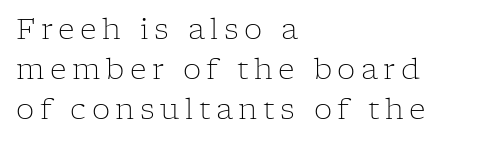
Think of a printed novel: that variable character pitch is what you see here. It's the straight-up-and-down kind of type. No word sits above an underline. Line starts are locked; line ends wander. Typographically, this falls in the serif category. Regular leading.
